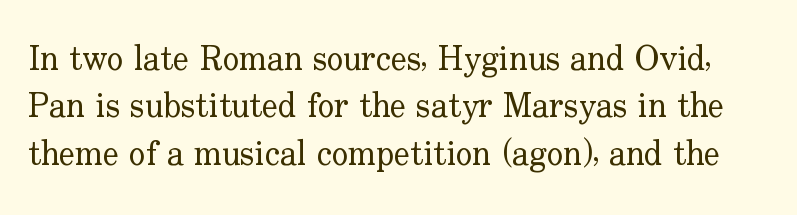
The image shows 34 px regular-weight serif type, upright; set normal line spacing (1.39x), normal letter spacing, not underlined; low stroke contrast and a small x-height.
